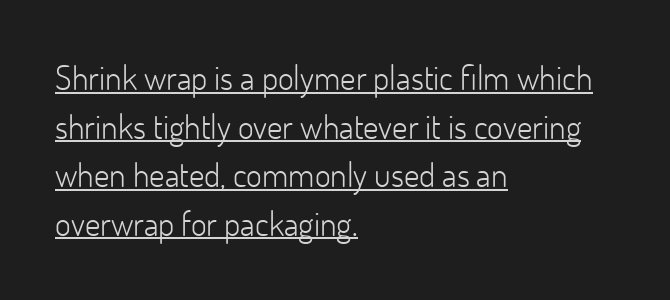
Q: Is the text bold? A: No.
Q: Is the text italic (slanted)? A: No, it is upright.
Q: Is the typeface a serif or a sans-serif typeface? A: Sans-serif.
Q: Is the text underlined? A: Yes.
Q: How is the paragraph aligned? A: Left-aligned.
Q: Is the spacing between letters normal or unusually wide? A: Normal.
Q: Is the spacing between lines tight, normal or loose? A: Normal.
Q: Width (condensed, normal, or wide)? A: Normal.
Q: Stroke contrast? A: Low.
Q: x-height? A: Small.
Q: Monospaced? A: No.
